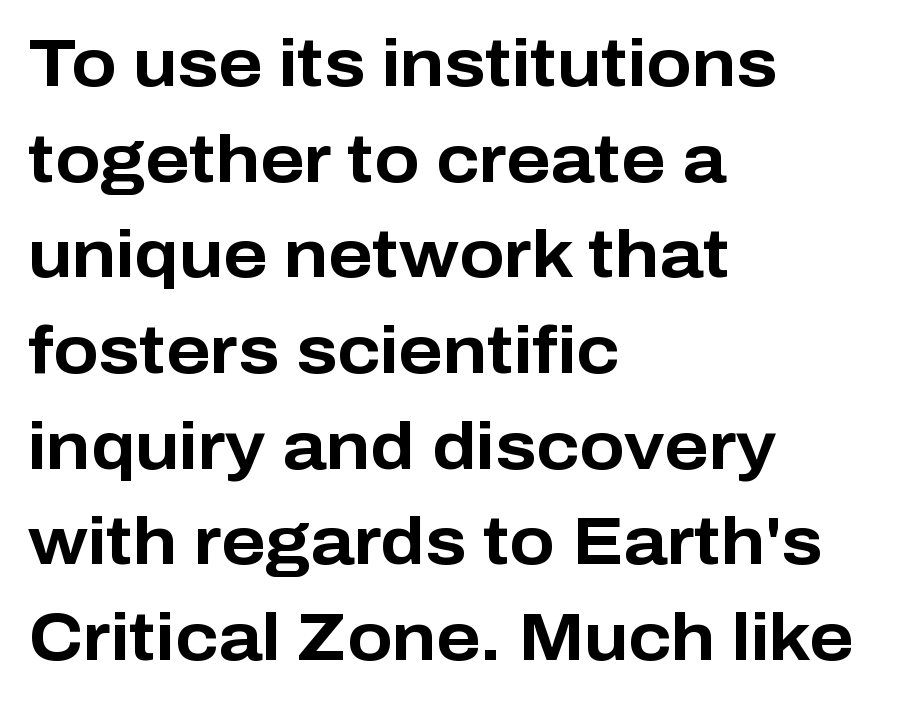
Q: Is the text bold? A: Yes.
Q: Is the text italic (slanted)? A: No, it is upright.
Q: Is the typeface a serif or a sans-serif typeface? A: Sans-serif.
Q: Is the text underlined? A: No.
Q: How is the paragraph aligned? A: Left-aligned.
Q: Is the spacing between letters normal or unusually wide? A: Normal.
Q: Is the spacing between lines tight, normal or loose? A: Normal.
Q: Width (condensed, normal, or wide)? A: Normal.
Q: Stroke contrast? A: Low.
Q: x-height? A: Medium.
Q: Monospaced? A: No.
